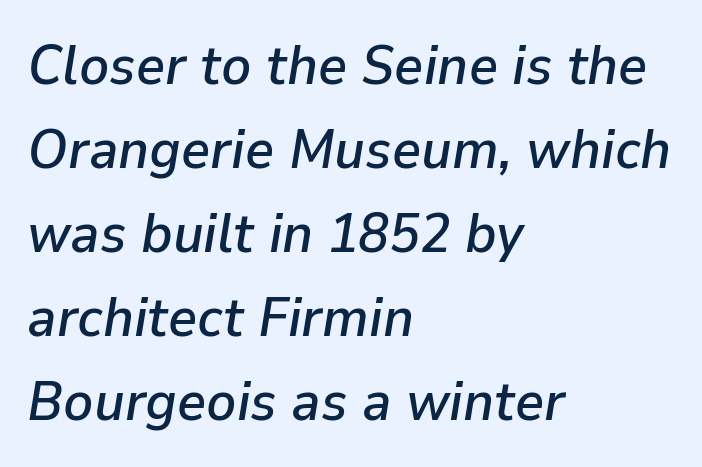
The image shows 56 px text type, italic (leaning right); set left-aligned, normal line spacing (1.5x), normal letter spacing, not underlined; low stroke contrast and a medium x-height.
